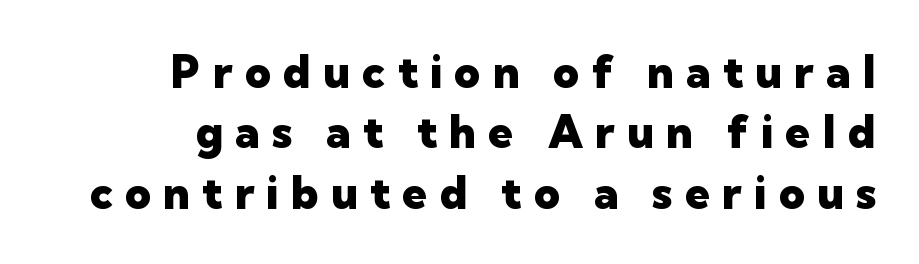
Descenders are the only things crossing below the line. Think of a printed novel: that variable character pitch is what you see here. Where is the straight margin? On the right. Leading matches the norm, producing a regular column. Nope, not italic — everything's standing straight.
